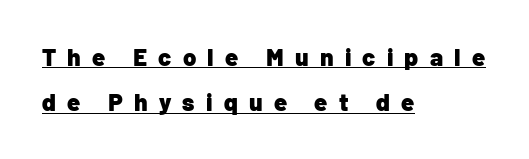
The image shows 24 px bold type, upright; set left-aligned, line spacing 1.88x, unusually wide letter spacing (+0.47 em), underlined.
